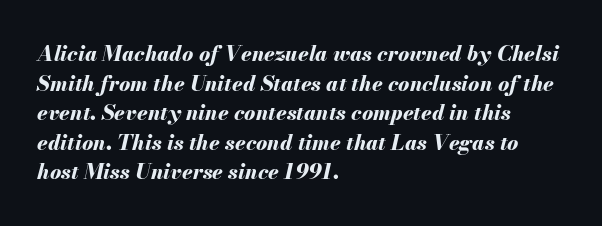
{"italic": "yes", "lean": "right", "slant_degrees": 13, "bold": "yes", "underline": "no", "align": "left", "line_spacing": "normal", "line_spacing_ratio": 1.41, "letter_spacing": "normal", "letter_spacing_em": 0.0, "glyph_px": 21}
